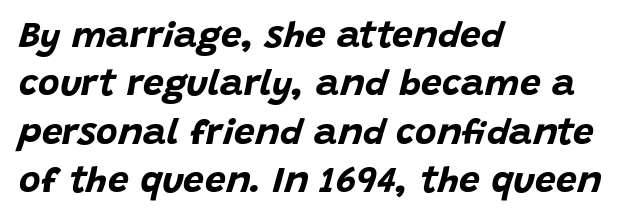
The image shows 37 px bold type, italic (leaning right); set left-aligned, normal line spacing (1.31x), normal letter spacing, not underlined; low stroke contrast and a large x-height.
